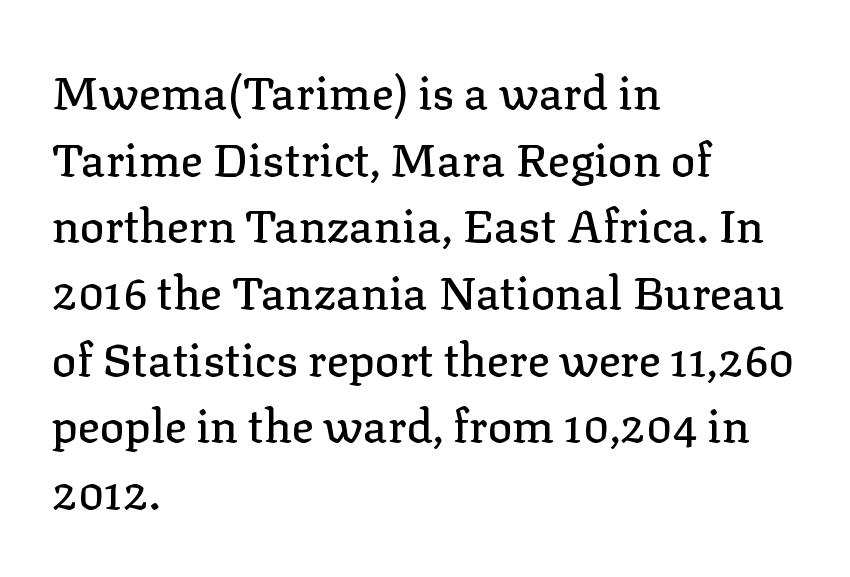
The image shows 46 px serif type, upright; set left-aligned, normal line spacing (1.45x), normal letter spacing, not underlined; low stroke contrast and a medium x-height.
